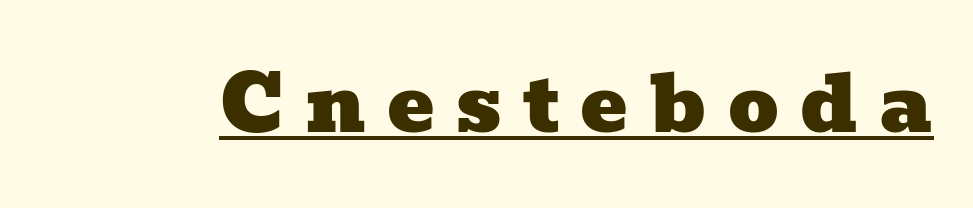
Character widths vary here, with narrow letters taking less room than wide ones. Substantial extra tracking has been applied to these lines. A baseline rule has been typeset under these characters. In terms of letterform style, serifs are clearly present.
